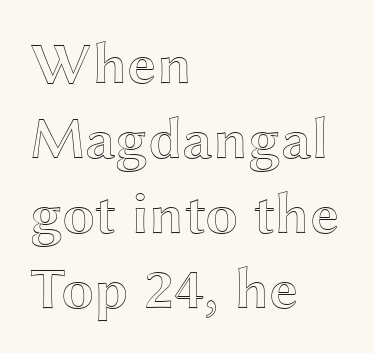
Q: Is the text italic (slanted)? A: No, it is upright.
Q: Is the text underlined? A: No.
Q: How is the paragraph aligned? A: Left-aligned.
Q: Is the spacing between letters normal or unusually wide? A: Normal.
Q: Is the spacing between lines tight, normal or loose? A: Normal.
Q: Width (condensed, normal, or wide)? A: Wide.
Q: x-height? A: Medium.
Q: Monospaced? A: No.
